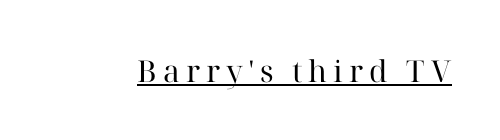
Q: Is the text bold? A: No.
Q: Is the text italic (slanted)? A: No, it is upright.
Q: Is the typeface a serif or a sans-serif typeface? A: Serif.
Q: Is the text underlined? A: Yes.
Q: Is the spacing between letters normal or unusually wide? A: Unusually wide.
Q: Width (condensed, normal, or wide)? A: Normal.
Q: Stroke contrast? A: High.
Q: x-height? A: Medium.
Q: Monospaced? A: No.
